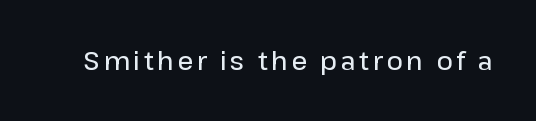
Q: Is the text bold? A: Semi-bold.
Q: Is the text italic (slanted)? A: No, it is upright.
Q: Is the text underlined? A: No.
